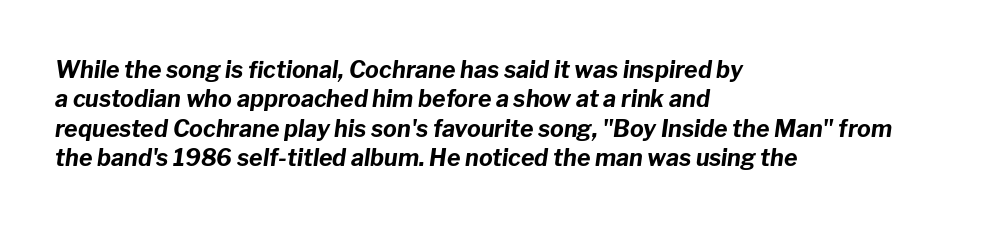
The image shows 23 px bold type, italic (leaning right); set left-aligned, normal line spacing (1.28x), normal letter spacing, not underlined.
